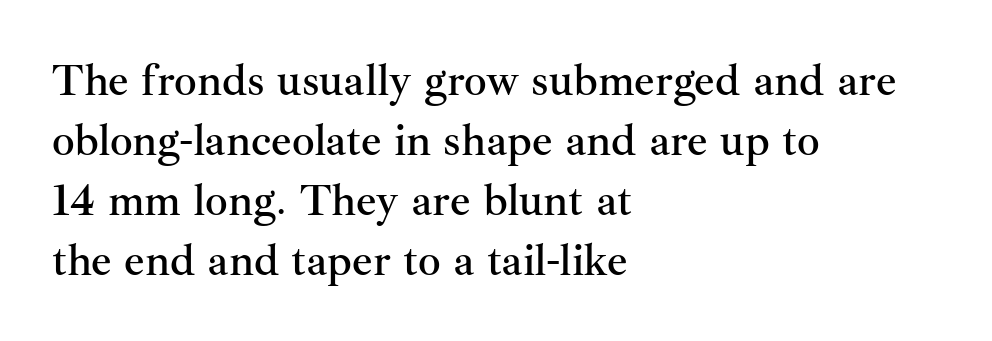
{"serif": "yes", "italic": "no", "width": "normal", "stroke_contrast": "medium", "x_height": "small", "monospaced": "no", "underline": "no", "align": "left", "line_spacing": "normal", "line_spacing_ratio": 1.33, "letter_spacing": "normal", "letter_spacing_em": 0.0, "glyph_px": 45}
